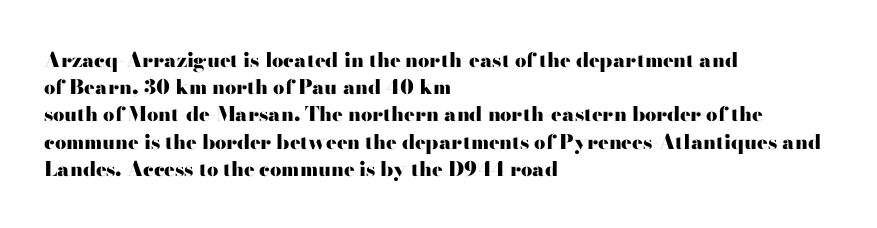
{"italic": "no", "bold": "yes", "underline": "no", "align": "left", "line_spacing": "normal", "line_spacing_ratio": 1.36, "letter_spacing": "normal", "letter_spacing_em": 0.0, "glyph_px": 20}
